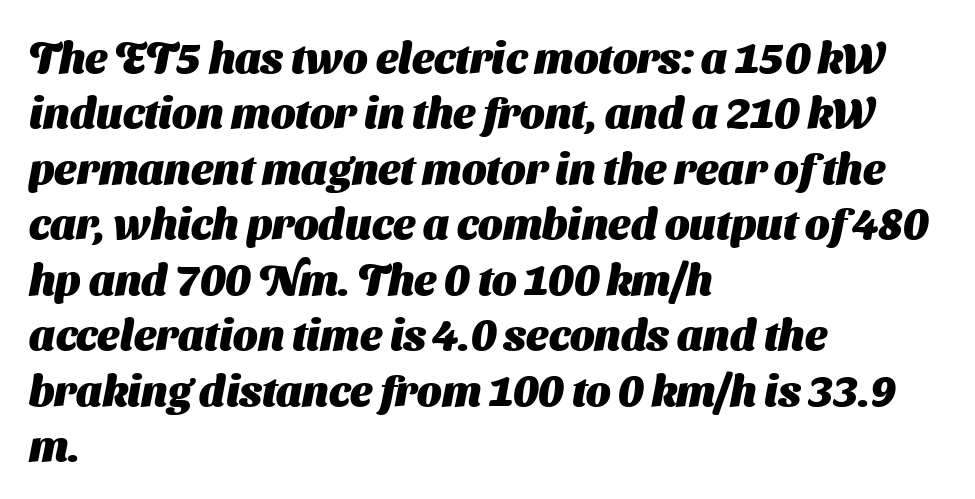
{"serif": "no", "bold": "yes", "weight": "heavy", "width": "normal", "stroke_contrast": "medium", "x_height": "medium", "monospaced": "no", "underline": "no", "align": "left", "line_spacing": "normal", "line_spacing_ratio": 1.29, "letter_spacing": "normal", "letter_spacing_em": 0.0, "glyph_px": 43}
